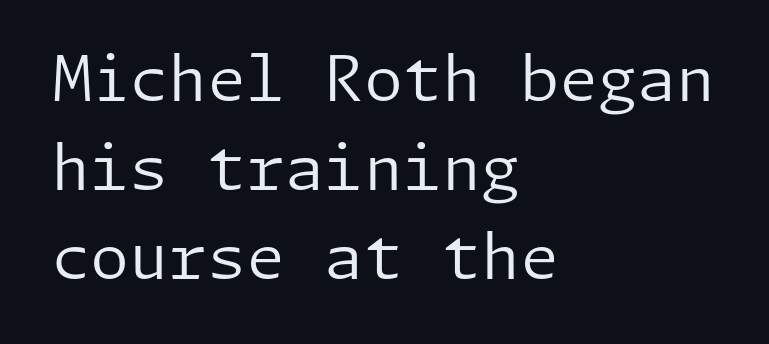
{"serif": "no", "italic": "no", "bold": "no", "weight": "regular", "width": "normal", "stroke_contrast": "low", "x_height": "medium", "underline": "no", "align": "left", "line_spacing": "normal", "line_spacing_ratio": 1.41, "letter_spacing": "normal", "letter_spacing_em": 0.0, "glyph_px": 63}
